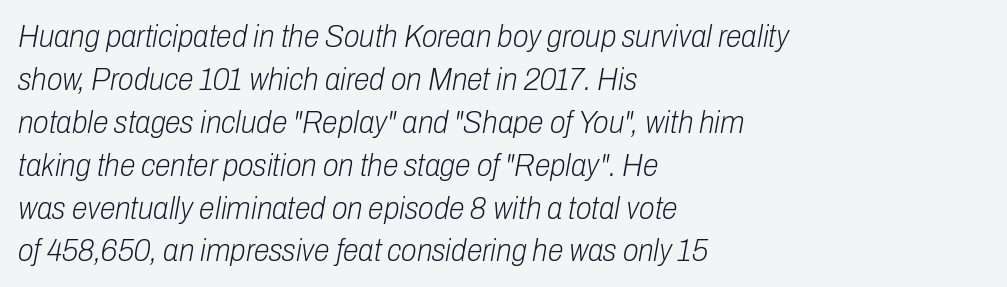
Bold? No — there's no thickening of the strokes. Quick note: underline off. Visually the block forms a straight wall on the left and a jagged coastline on the right. The rendering uses natural spacing where letterforms have individual widths.
